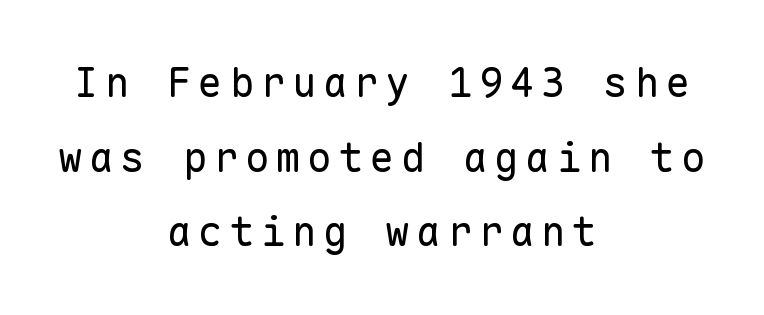
{"serif": "no", "italic": "no", "bold": "no", "weight": "regular", "width": "normal", "stroke_contrast": "low", "x_height": "medium", "monospaced": "yes", "underline": "no", "align": "center", "line_spacing_ratio": 1.82, "glyph_px": 41}
